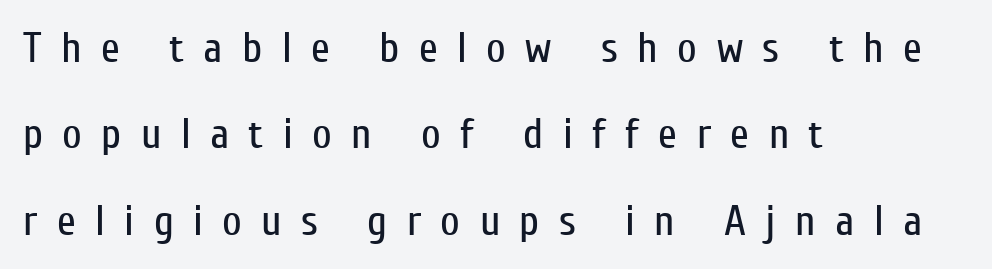
Left-aligned paragraph, ragged on the right. The face used here is proportionally spaced, like ordinary book or web type. When letters stand straight like this, we call the style roman or upright. Vertically, the passage feels expansive, rows floating well apart. Think standard paragraph weight, or any step lighter than that. The passage shown is typeset with a sans-serif family.
